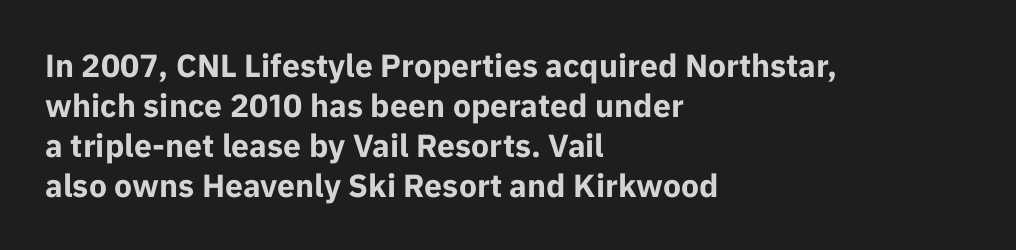
{"serif": "no", "italic": "no", "bold": "yes", "weight": "bold", "width": "normal", "stroke_contrast": "low", "x_height": "medium", "monospaced": "no", "underline": "no", "align": "left", "line_spacing": "normal", "line_spacing_ratio": 1.25, "letter_spacing": "normal", "letter_spacing_em": 0.0, "glyph_px": 32}
